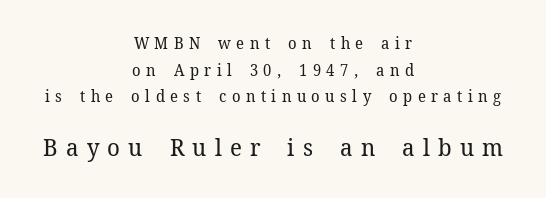
The image shows 24 px text type, upright; set centered, normal line spacing (1.67x), unusually wide letter spacing (+0.34 em), not underlined; the second (bottom) block is 1.5x larger.
